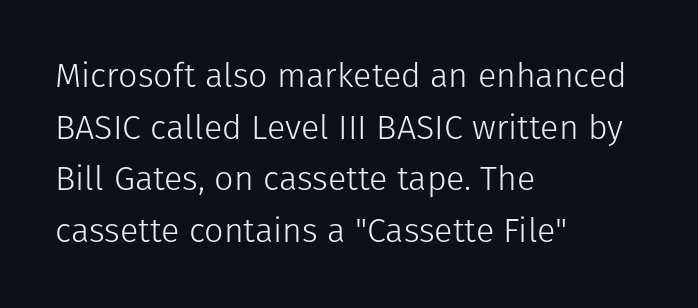
Q: Is the text bold? A: No.
Q: Is the text italic (slanted)? A: No, it is upright.
Q: Is the typeface a serif or a sans-serif typeface? A: Sans-serif.
Q: Is the text underlined? A: No.
Q: How is the paragraph aligned? A: Left-aligned.
Q: Is the spacing between letters normal or unusually wide? A: Normal.
Q: Is the spacing between lines tight, normal or loose? A: Normal.
Q: Width (condensed, normal, or wide)? A: Normal.
Q: Stroke contrast? A: Low.
Q: x-height? A: Medium.
Q: Monospaced? A: No.
